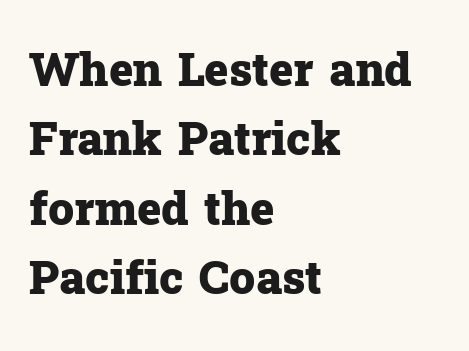
{"serif": "yes", "italic": "no", "bold": "yes", "weight": "heavy", "width": "normal", "stroke_contrast": "low", "x_height": "medium", "monospaced": "no", "underline": "no", "align": "left", "line_spacing": "normal", "line_spacing_ratio": 1.51, "letter_spacing": "normal", "letter_spacing_em": 0.0, "glyph_px": 46}
